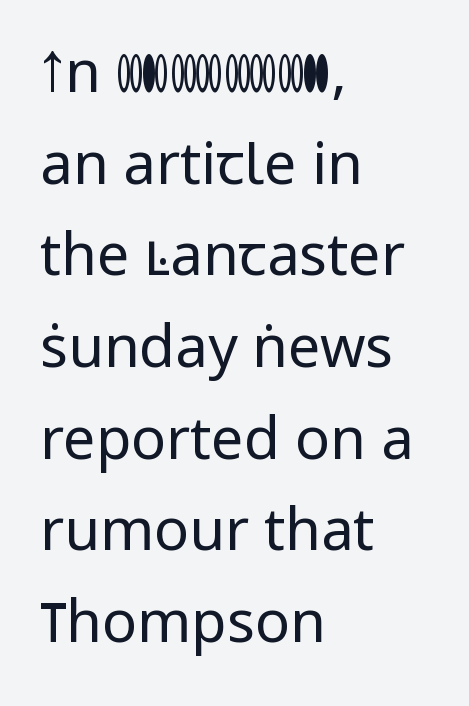
Q: Is the text bold? A: No.
Q: Is the text italic (slanted)? A: No, it is upright.
Q: Is the typeface a serif or a sans-serif typeface? A: Sans-serif.
Q: Is the text underlined? A: No.
Q: How is the paragraph aligned? A: Left-aligned.
Q: Is the spacing between letters normal or unusually wide? A: Normal.
Q: Is the spacing between lines tight, normal or loose? A: Normal.
Q: Width (condensed, normal, or wide)? A: Normal.
Q: Stroke contrast? A: Low.
Q: x-height? A: Medium.
Q: Monospaced? A: No.
